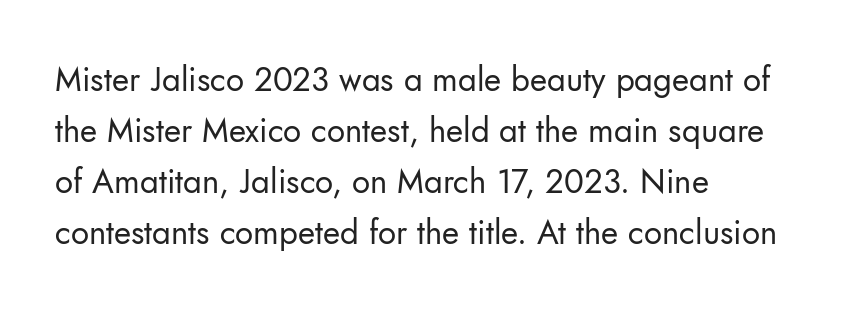
Q: Is the text bold? A: No.
Q: Is the text italic (slanted)? A: No, it is upright.
Q: Is the typeface a serif or a sans-serif typeface? A: Sans-serif.
Q: Is the text underlined? A: No.
Q: How is the paragraph aligned? A: Left-aligned.
Q: Is the spacing between letters normal or unusually wide? A: Normal.
Q: Is the spacing between lines tight, normal or loose? A: Normal.
Q: Width (condensed, normal, or wide)? A: Normal.
Q: Stroke contrast? A: Low.
Q: x-height? A: Small.
Q: Monospaced? A: No.
